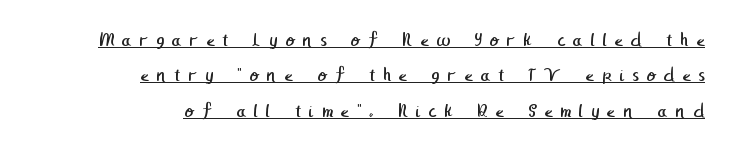
Q: Is the text bold? A: No.
Q: Is the text underlined? A: Yes.
Q: How is the paragraph aligned? A: Right-aligned.
Q: Is the spacing between letters normal or unusually wide? A: Unusually wide.
